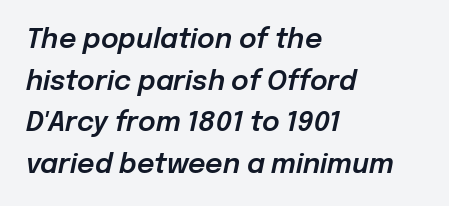
The image shows 27 px text type, italic (leaning right); set left-aligned, normal line spacing (1.54x), normal letter spacing, not underlined.
